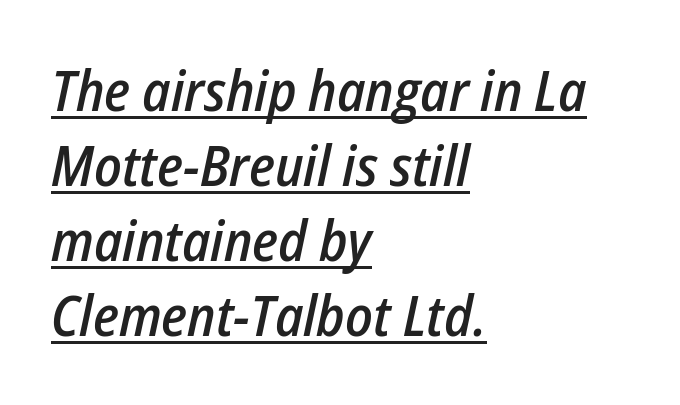
Regarding leading, the lines here are spaced in the standard way. The typesetter chose a ragged-right arrangement here. Would a proofreader flag this as italicized? Yes. The rendering uses natural spacing where letterforms have individual widths.
